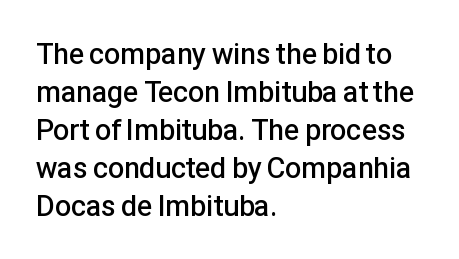
{"serif": "no", "italic": "no", "bold": "semi", "weight": "semibold", "width": "normal", "stroke_contrast": "low", "x_height": "medium", "monospaced": "no", "underline": "no", "align": "left", "line_spacing": "normal", "line_spacing_ratio": 1.31, "letter_spacing": "normal", "letter_spacing_em": 0.0, "glyph_px": 29}
